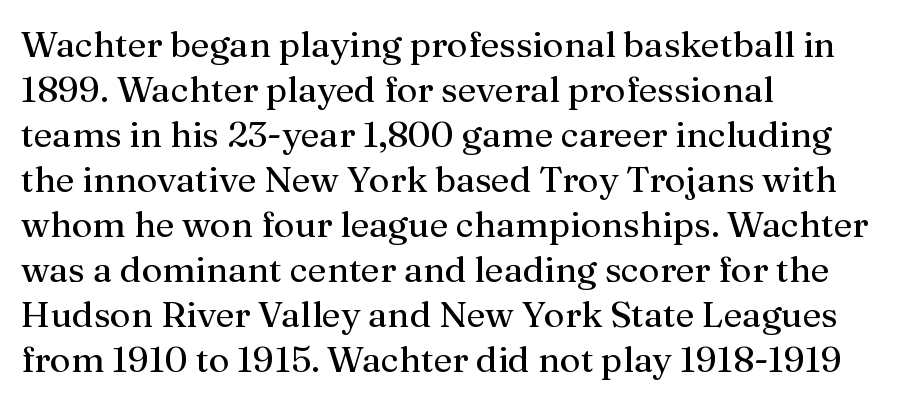
{"serif": "yes", "italic": "no", "bold": "no", "weight": "regular", "width": "normal", "stroke_contrast": "medium", "x_height": "medium", "monospaced": "no", "underline": "no", "align": "left", "line_spacing": "normal", "line_spacing_ratio": 1.25, "letter_spacing": "normal", "letter_spacing_em": 0.0, "glyph_px": 36}
